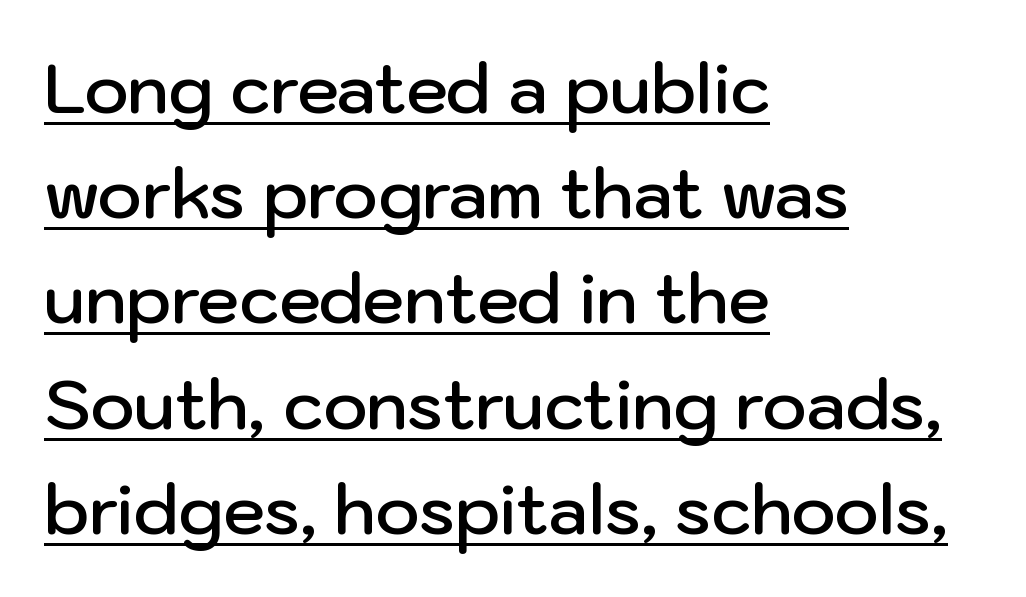
The vertical gap from one line to the next is medium. Classification — sans serif. The lettering holds an erect, upright posture throughout. Do the characters align in a grid? No, the font is proportional. The rendering keeps characters at their native spacing.
